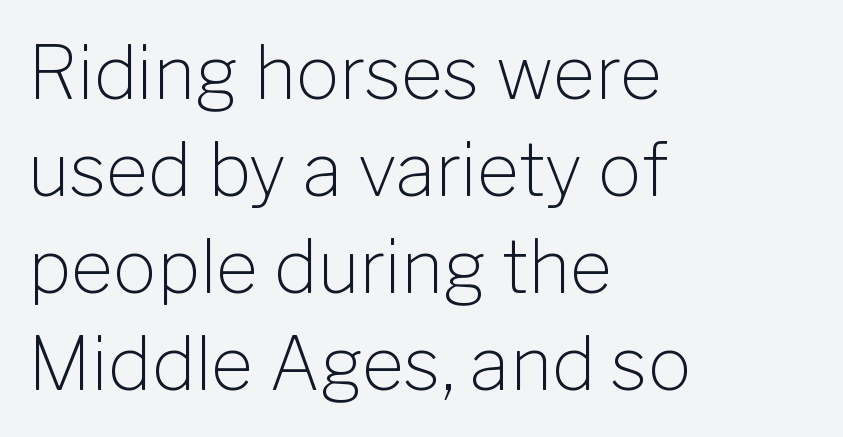
Lines of text with bare space underneath. Caption: face not bold, strokes unweighted. The ragged edge is on the right, which tells us the setting is flush left. This is the regular roman posture of the typeface. The passage shown stacks its lines at a standard gap.
